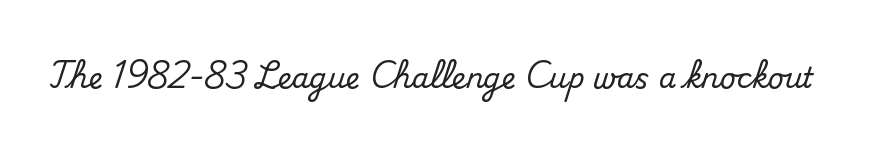
The image shows 28 px serif type; set normal letter spacing, not underlined; medium stroke contrast and a small x-height.
